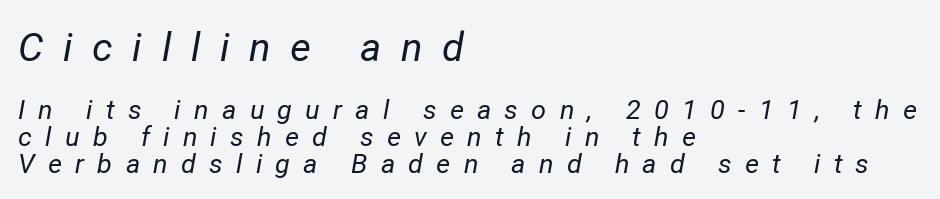
Q: Is the text bold? A: No.
Q: Is the text italic (slanted)? A: Yes, it leans right by about 12 degrees.
Q: Is the text underlined? A: No.
Q: How is the paragraph aligned? A: Left-aligned.
Q: Is the spacing between letters normal or unusually wide? A: Unusually wide.
Q: Is the spacing between lines tight, normal or loose? A: Tight.
Q: Which block of text is set in a larger size, the first (top) or the second (bottom)? A: The first (top) one.
Q: Width (condensed, normal, or wide)? A: Normal.
Q: Stroke contrast? A: Low.
Q: x-height? A: Medium.
Q: Monospaced? A: No.
